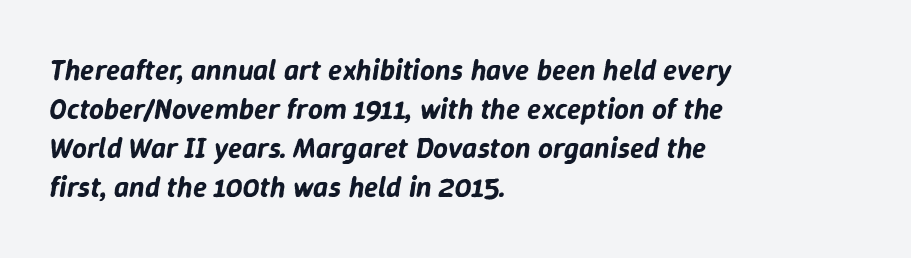
The image shows 29 px text type, italic (leaning right); set left-aligned, normal line spacing (1.35x), normal letter spacing, not underlined; low stroke contrast and a medium x-height.
